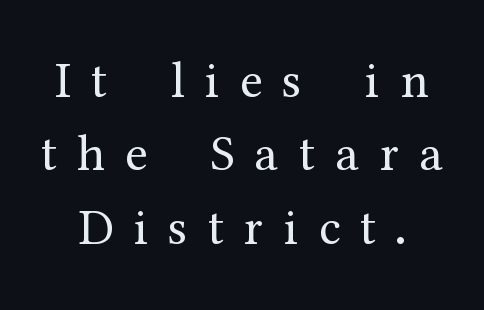
The face used here is proportionally spaced, like ordinary book or web type. Upright lettering throughout. The weight would be labelled regular, book, light, or lighter still. Normally led — the rows are evenly, conventionally spaced. The specimen omits any rule beneath the text block's lines. Classification — serif.
